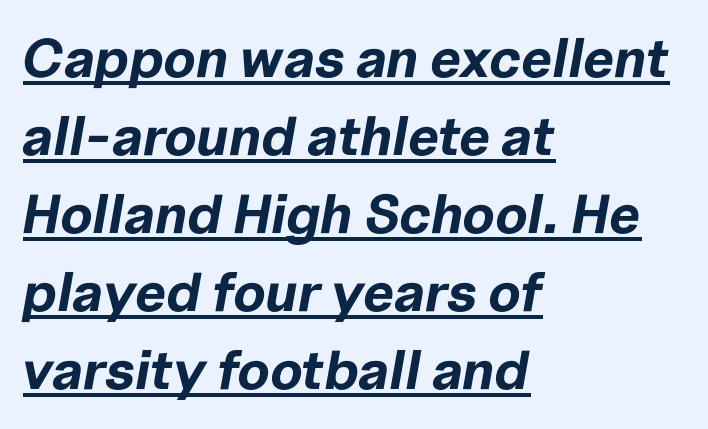
{"italic": "yes", "lean": "right", "slant_degrees": 10, "bold": "yes", "weight": "bold", "width": "normal", "stroke_contrast": "low", "x_height": "medium", "monospaced": "no", "underline": "yes", "align": "left", "line_spacing": "normal", "line_spacing_ratio": 1.42, "letter_spacing": "normal", "letter_spacing_em": 0.0, "glyph_px": 55}
